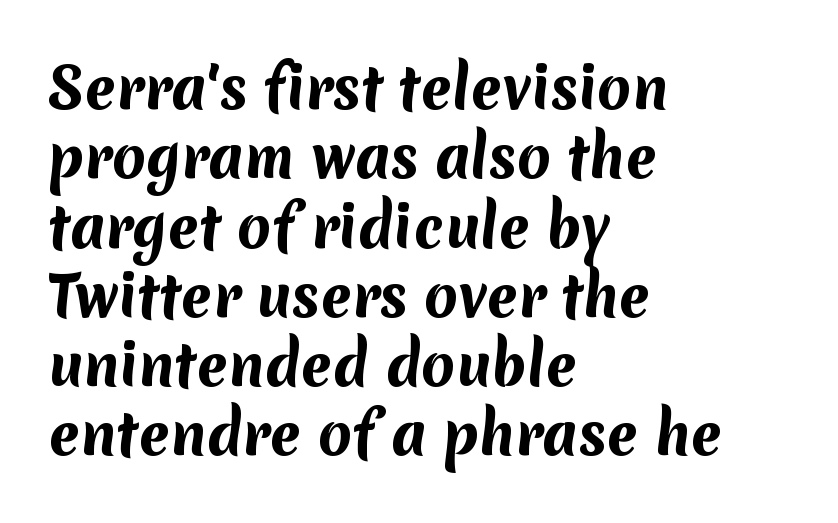
What kind of face is this? One without serifs — a sans. Does the leading feel generous? No, just average. The paragraph shown leans on its left margin. Observe the ordinary spacing: letters are neighbours, not strangers. The letters advance in unequal steps, a hallmark of proportional type. The passage shown is emphatically bold.
